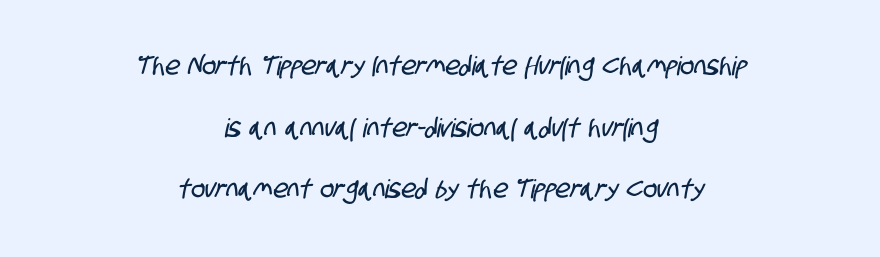
Both edges are ragged and mirror each other, which tells us the setting is centered. Type without underlining. Reading down the column, the eye jumps a long way to each next line. Words appear dense and cohesive because spacing is normal.
